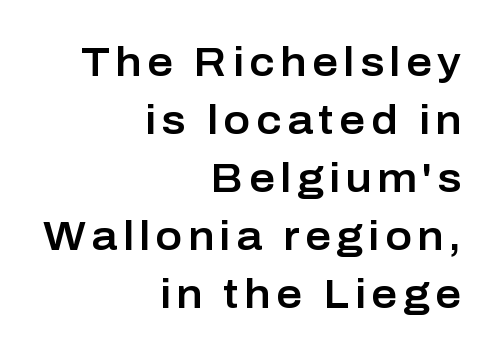
Q: Is the text italic (slanted)? A: No, it is upright.
Q: Is the typeface a serif or a sans-serif typeface? A: Sans-serif.
Q: Is the text underlined? A: No.
Q: How is the paragraph aligned? A: Right-aligned.
Q: Is the spacing between lines tight, normal or loose? A: Normal.
Q: Width (condensed, normal, or wide)? A: Normal.
Q: Stroke contrast? A: Low.
Q: x-height? A: Medium.
Q: Monospaced? A: No.
